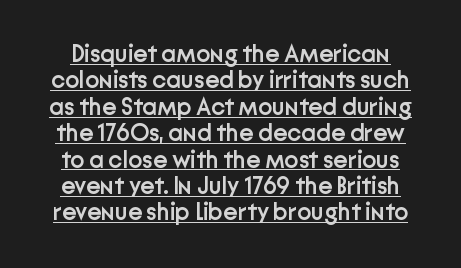
Q: Is the text bold? A: Semi-bold.
Q: Is the text italic (slanted)? A: No, it is upright.
Q: Is the text underlined? A: Yes.
Q: Is the spacing between letters normal or unusually wide? A: Normal.
Q: Is the spacing between lines tight, normal or loose? A: Tight.
